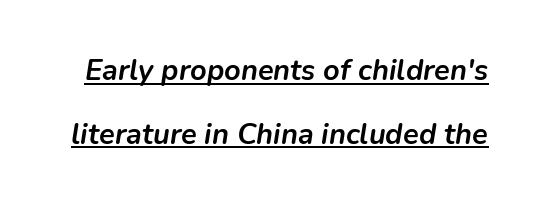
{"italic": "yes", "lean": "right", "slant_degrees": 9, "bold": "yes", "weight": "semibold", "width": "normal", "stroke_contrast": "low", "x_height": "medium", "monospaced": "no", "underline": "yes", "line_spacing": "loose", "line_spacing_ratio": 2.2, "letter_spacing": "normal", "letter_spacing_em": 0.0, "glyph_px": 29}
